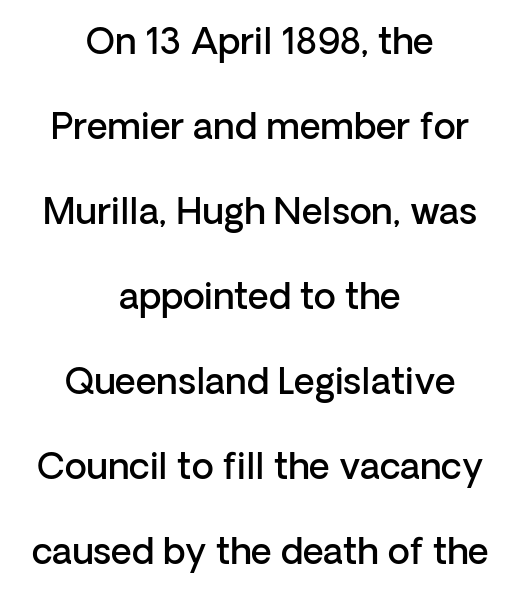
The image shows 36 px semibold sans-serif type, upright; set centered, loose line spacing (2.36x), normal letter spacing, not underlined; low stroke contrast and a medium x-height.
